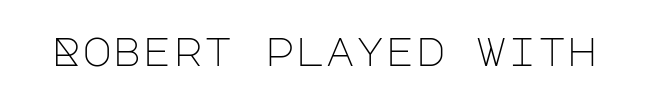
Q: Is the text bold? A: No.
Q: Is the text italic (slanted)? A: No, it is upright.
Q: Is the typeface a serif or a sans-serif typeface? A: Sans-serif.
Q: Is the text underlined? A: No.
Q: Is the spacing between letters normal or unusually wide? A: Normal.
Q: Width (condensed, normal, or wide)? A: Normal.
Q: Stroke contrast? A: Low.
Q: x-height? A: Large.
